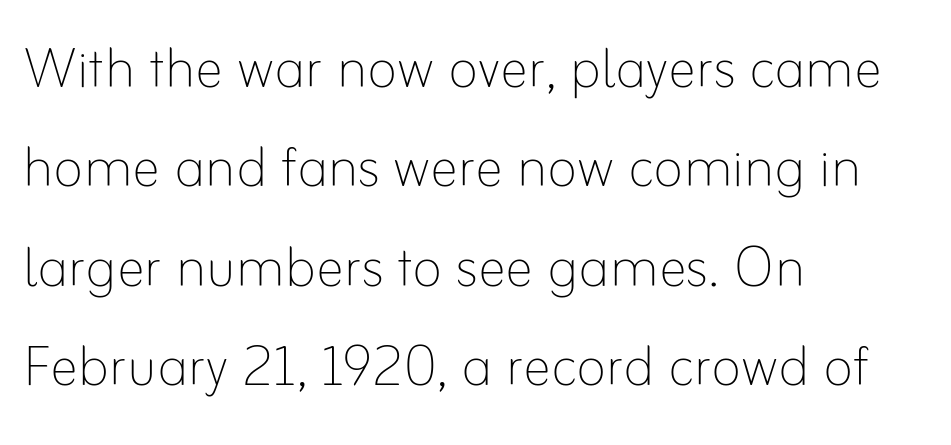
{"italic": "no", "bold": "no", "weight": "thin", "width": "normal", "stroke_contrast": "low", "x_height": "small", "monospaced": "no", "underline": "no", "align": "left", "line_spacing": "normal", "line_spacing_ratio": 1.4, "letter_spacing": "normal", "letter_spacing_em": 0.0, "glyph_px": 71}
